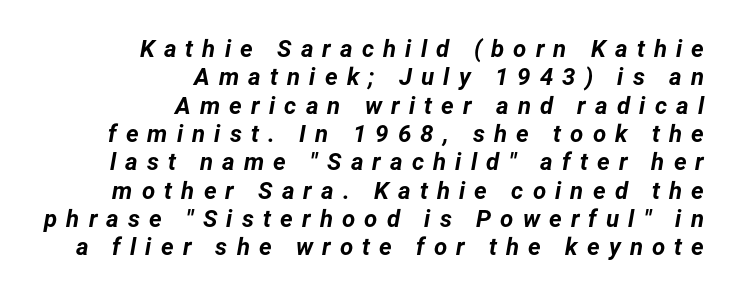
The image shows 24 px bold type, italic (leaning right); set right-aligned, line spacing 1.18x, unusually wide letter spacing (+0.38 em), not underlined.
